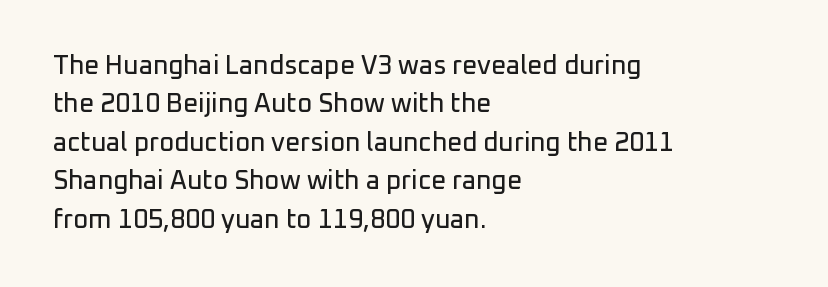
{"italic": "no", "underline": "no", "align": "left", "line_spacing": "normal", "line_spacing_ratio": 1.48, "letter_spacing": "normal", "letter_spacing_em": 0.0, "glyph_px": 26}
